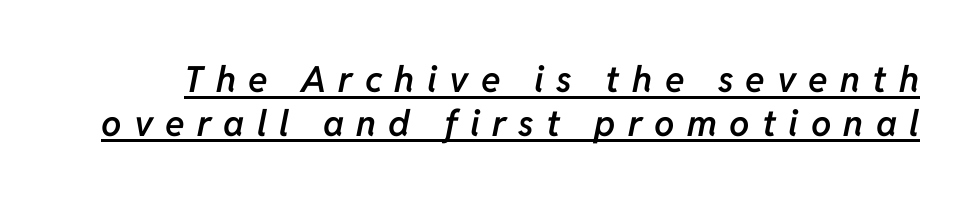
The image shows 36 px semibold type, italic (leaning right); set line spacing 1.21x, unusually wide letter spacing (+0.34 em), underlined; low stroke contrast and a medium x-height.
